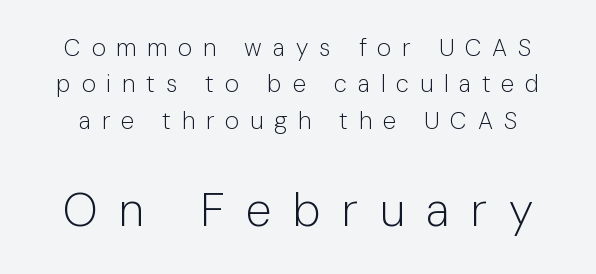
{"serif": "no", "italic": "no", "bold": "no", "weight": "light", "width": "normal", "stroke_contrast": "low", "x_height": "medium", "monospaced": "no", "underline": "no", "line_spacing": "normal", "line_spacing_ratio": 1.52, "letter_spacing": "wide", "letter_spacing_em": 0.45, "larger_block": "second", "size_ratio": 1.96, "glyph_px": 47}
